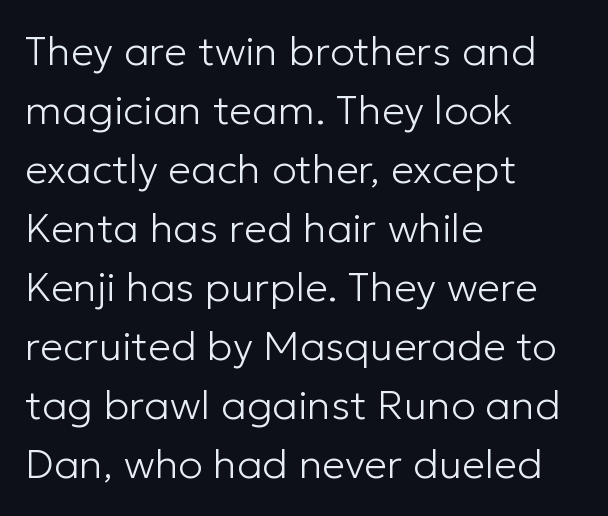
Q: Is the text bold? A: No.
Q: Is the text italic (slanted)? A: No, it is upright.
Q: Is the typeface a serif or a sans-serif typeface? A: Sans-serif.
Q: Is the text underlined? A: No.
Q: How is the paragraph aligned? A: Left-aligned.
Q: Is the spacing between letters normal or unusually wide? A: Normal.
Q: Is the spacing between lines tight, normal or loose? A: Normal.
Q: Width (condensed, normal, or wide)? A: Normal.
Q: Stroke contrast? A: Low.
Q: x-height? A: Medium.
Q: Monospaced? A: No.
